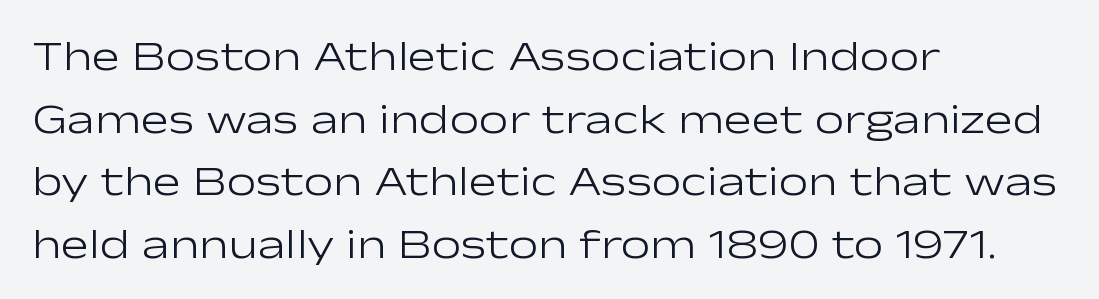
Q: Is the text bold? A: No.
Q: Is the text italic (slanted)? A: No, it is upright.
Q: Is the typeface a serif or a sans-serif typeface? A: Sans-serif.
Q: Is the text underlined? A: No.
Q: How is the paragraph aligned? A: Left-aligned.
Q: Is the spacing between letters normal or unusually wide? A: Normal.
Q: Is the spacing between lines tight, normal or loose? A: Normal.
Q: Width (condensed, normal, or wide)? A: Wide.
Q: Stroke contrast? A: Low.
Q: x-height? A: Medium.
Q: Monospaced? A: No.
